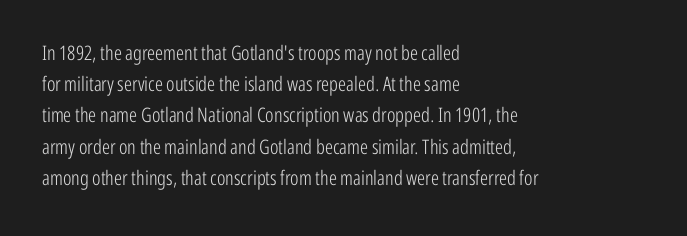
Q: Is the text bold? A: No.
Q: Is the text italic (slanted)? A: No, it is upright.
Q: Is the text underlined? A: No.
Q: How is the paragraph aligned? A: Left-aligned.
Q: Is the spacing between letters normal or unusually wide? A: Normal.
Q: Is the spacing between lines tight, normal or loose? A: Normal.
